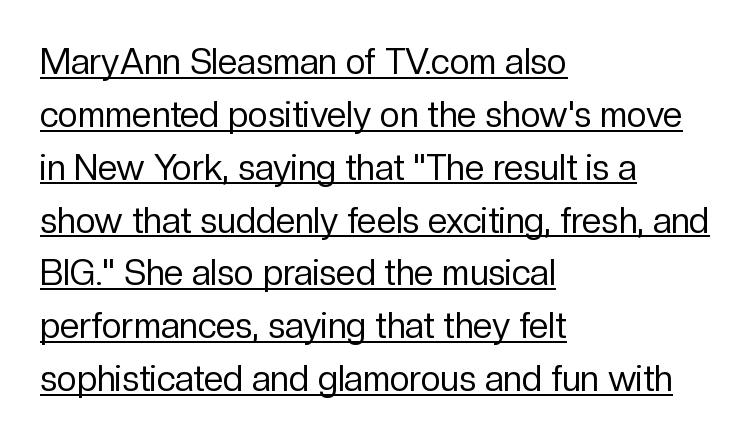
Q: Is the text bold? A: No.
Q: Is the text italic (slanted)? A: No, it is upright.
Q: Is the typeface a serif or a sans-serif typeface? A: Sans-serif.
Q: Is the text underlined? A: Yes.
Q: How is the paragraph aligned? A: Left-aligned.
Q: Is the spacing between letters normal or unusually wide? A: Normal.
Q: Is the spacing between lines tight, normal or loose? A: Normal.
Q: Width (condensed, normal, or wide)? A: Normal.
Q: Stroke contrast? A: Low.
Q: x-height? A: Medium.
Q: Monospaced? A: No.
